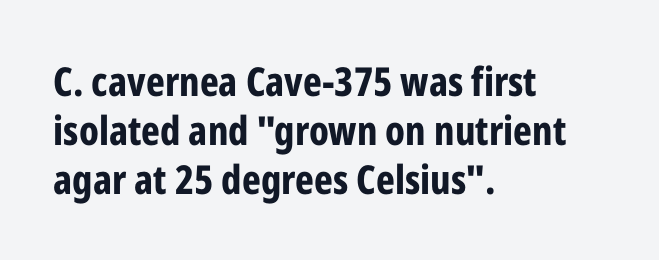
The image shows 40 px bold, condensed sans-serif type, upright; set left-aligned, line spacing 1.23x, normal letter spacing, not underlined; low stroke contrast and a medium x-height.
